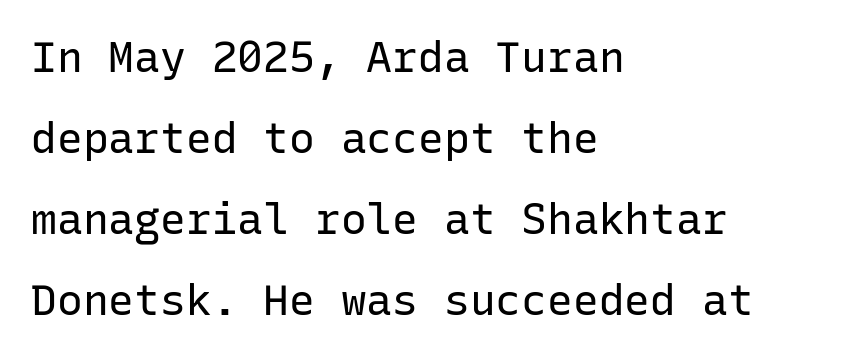
The image shows 43 px regular-weight sans-serif type, upright, monospaced; set left-aligned, line spacing 1.88x, normal letter spacing, not underlined; low stroke contrast and a medium x-height.
